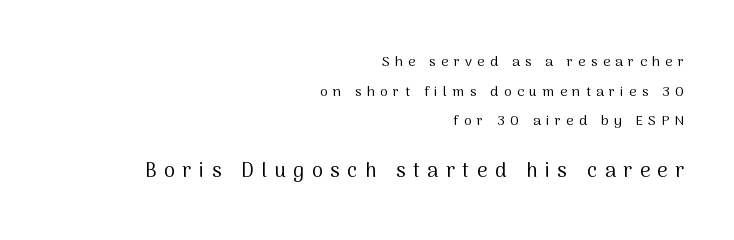
Q: Is the text bold? A: No.
Q: Is the text italic (slanted)? A: No, it is upright.
Q: Is the text underlined? A: No.
Q: How is the paragraph aligned? A: Right-aligned.
Q: Is the spacing between letters normal or unusually wide? A: Unusually wide.
Q: Is the spacing between lines tight, normal or loose? A: Loose.
Q: Which block of text is set in a larger size, the first (top) or the second (bottom)? A: The second (bottom) one.
